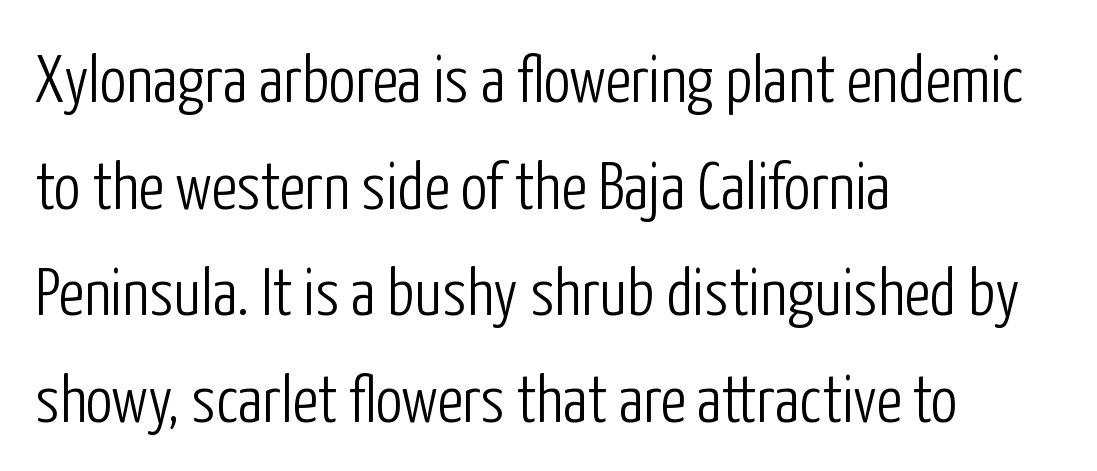
Q: Is the text bold? A: No.
Q: Is the text italic (slanted)? A: No, it is upright.
Q: Is the typeface a serif or a sans-serif typeface? A: Sans-serif.
Q: Is the text underlined? A: No.
Q: How is the paragraph aligned? A: Left-aligned.
Q: Is the spacing between letters normal or unusually wide? A: Normal.
Q: Is the spacing between lines tight, normal or loose? A: Normal.
Q: Width (condensed, normal, or wide)? A: Condensed.
Q: Stroke contrast? A: Low.
Q: x-height? A: Medium.
Q: Monospaced? A: No.
